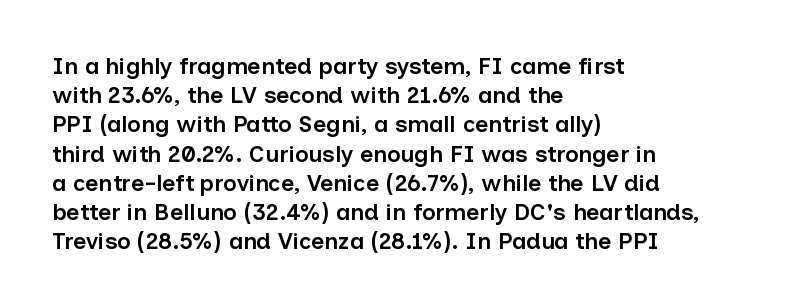
Q: Is the text bold? A: Semi-bold.
Q: Is the text italic (slanted)? A: No, it is upright.
Q: Is the text underlined? A: No.
Q: How is the paragraph aligned? A: Left-aligned.
Q: Is the spacing between letters normal or unusually wide? A: Normal.
Q: Is the spacing between lines tight, normal or loose? A: Normal.
